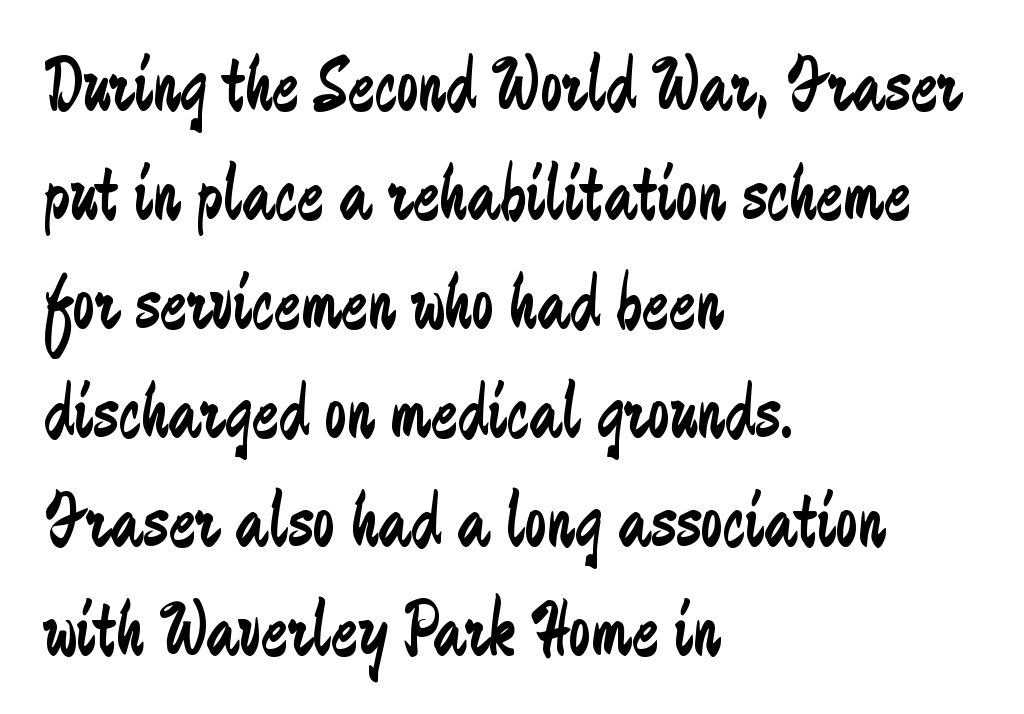
{"serif": "no", "bold": "no", "weight": "regular", "width": "condensed", "stroke_contrast": "low", "x_height": "medium", "monospaced": "no", "underline": "no", "align": "left", "line_spacing": "normal", "line_spacing_ratio": 1.38, "letter_spacing": "normal", "letter_spacing_em": 0.0, "glyph_px": 79}
